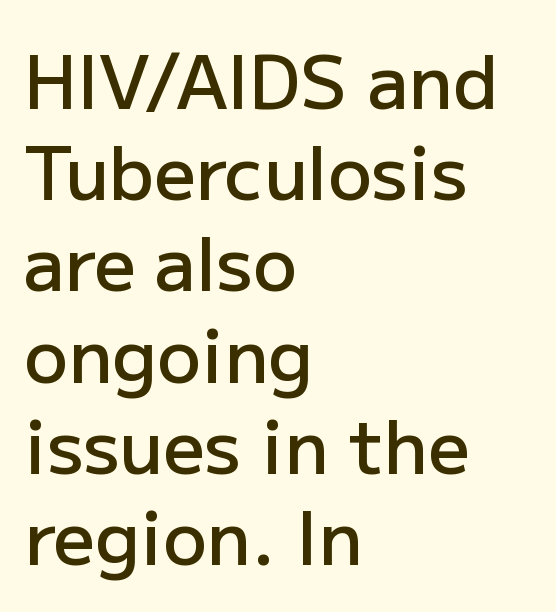
Q: Is the text bold? A: Semi-bold.
Q: Is the text italic (slanted)? A: No, it is upright.
Q: Is the typeface a serif or a sans-serif typeface? A: Sans-serif.
Q: Is the text underlined? A: No.
Q: How is the paragraph aligned? A: Left-aligned.
Q: Is the spacing between letters normal or unusually wide? A: Normal.
Q: Is the spacing between lines tight, normal or loose? A: Normal.
Q: Width (condensed, normal, or wide)? A: Normal.
Q: Stroke contrast? A: Low.
Q: x-height? A: Medium.
Q: Monospaced? A: No.
